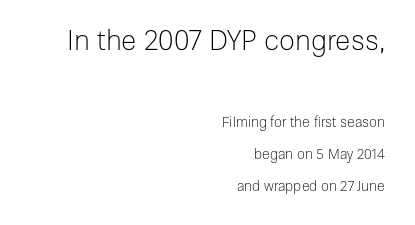
Which of the two is more prominent by size? The first, at the top. Spacing verdict: proportional, widths tailored to each character. The typesetting does not lean heavy: it is not bold. It's the straight-up-and-down kind of type. Look at the tracking — it's just the regular setting, nothing added.
